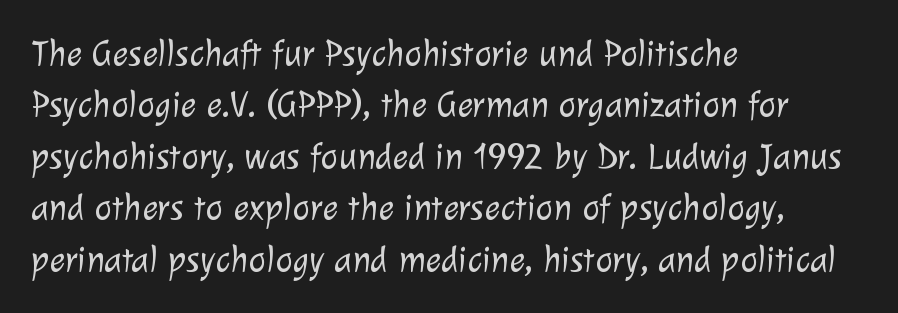
{"serif": "no", "bold": "no", "weight": "light", "width": "normal", "stroke_contrast": "low", "x_height": "medium", "monospaced": "no", "underline": "no", "align": "left", "line_spacing": "normal", "line_spacing_ratio": 1.39, "letter_spacing": "normal", "letter_spacing_em": 0.0, "glyph_px": 37}
